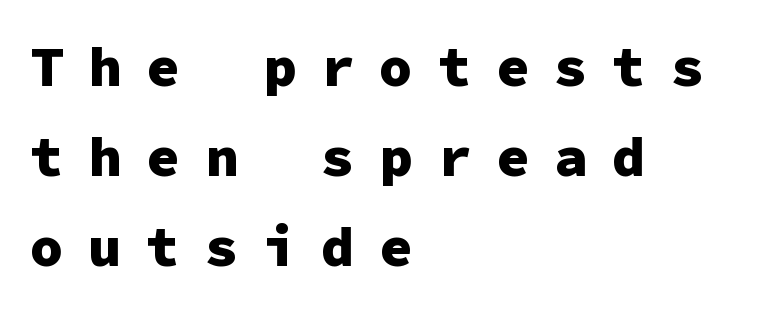
Q: Is the text bold? A: Yes.
Q: Is the text italic (slanted)? A: No, it is upright.
Q: Is the typeface a serif or a sans-serif typeface? A: Sans-serif.
Q: Is the text underlined? A: No.
Q: How is the paragraph aligned? A: Left-aligned.
Q: Is the spacing between letters normal or unusually wide? A: Unusually wide.
Q: Is the spacing between lines tight, normal or loose? A: Normal.
Q: Width (condensed, normal, or wide)? A: Normal.
Q: Stroke contrast? A: Low.
Q: x-height? A: Medium.
Q: Monospaced? A: Yes.
